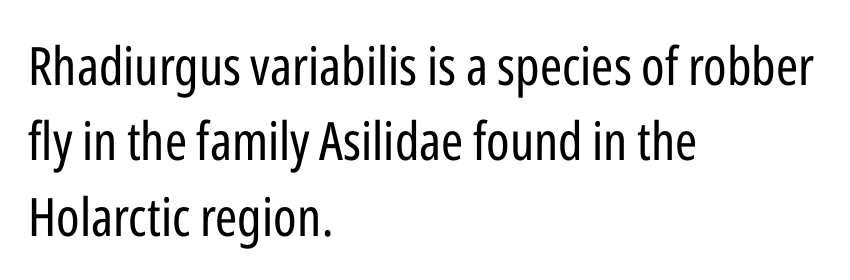
No word sits above an underline. Spacing verdict: proportional, widths tailored to each character. The typography opts for an upright posture over an oblique one. You could call the tracking neutral — neither tight nor loose.
